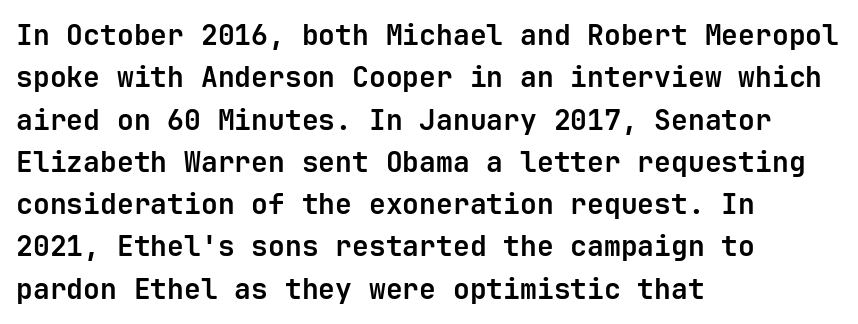
Is the letter spacing exaggerated? No — it looks like the ordinary default. The space beneath each line is pristine and unruled. Note the uniform advance width — an 'i' takes as much space as an 'm'. In CSS terms this would be text-align: left.
